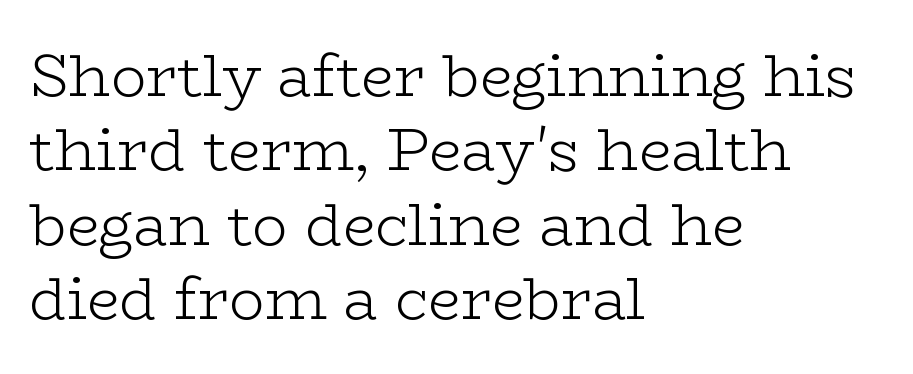
{"serif": "yes", "italic": "no", "bold": "no", "weight": "light", "width": "wide", "stroke_contrast": "low", "x_height": "medium", "monospaced": "no", "underline": "no", "align": "left", "line_spacing": "normal", "line_spacing_ratio": 1.26, "letter_spacing": "normal", "letter_spacing_em": 0.0, "glyph_px": 59}
